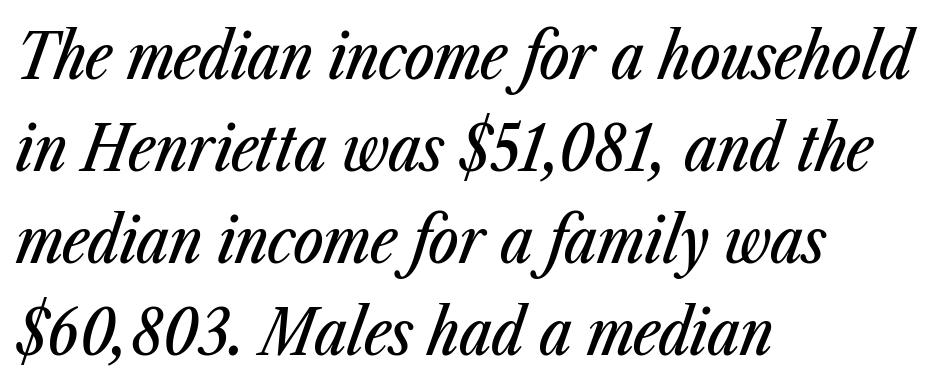
{"italic": "yes", "lean": "right", "slant_degrees": 23, "width": "condensed", "stroke_contrast": "low", "x_height": "medium", "monospaced": "no", "underline": "no", "align": "left", "line_spacing": "normal", "line_spacing_ratio": 1.44, "letter_spacing": "normal", "letter_spacing_em": 0.0, "glyph_px": 64}
